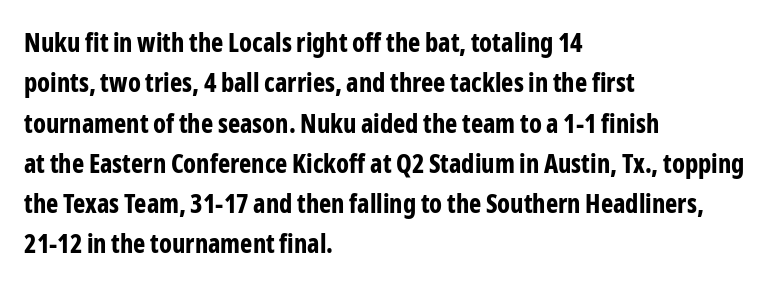
{"italic": "no", "bold": "yes", "underline": "no", "align": "left", "line_spacing": "normal", "line_spacing_ratio": 1.55, "letter_spacing": "normal", "letter_spacing_em": 0.0, "glyph_px": 26}
